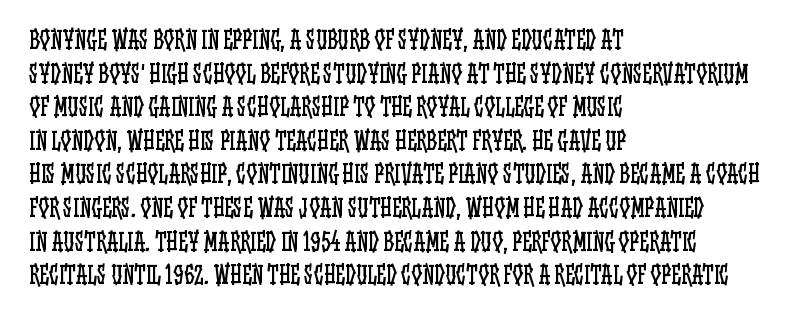
The image shows 24 px text type, upright; set left-aligned, normal line spacing (1.4x), normal letter spacing, not underlined.
